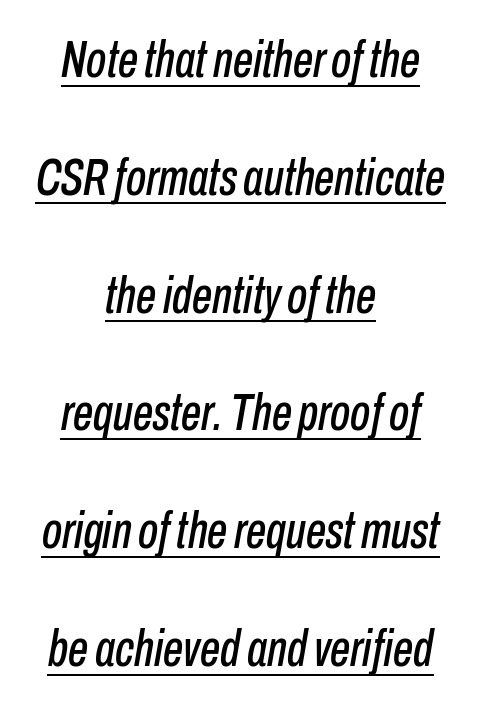
{"italic": "yes", "lean": "right", "slant_degrees": 10, "width": "condensed", "stroke_contrast": "low", "x_height": "medium", "monospaced": "no", "underline": "yes", "align": "center", "line_spacing": "loose", "line_spacing_ratio": 2.31, "letter_spacing": "normal", "letter_spacing_em": 0.0, "glyph_px": 51}
